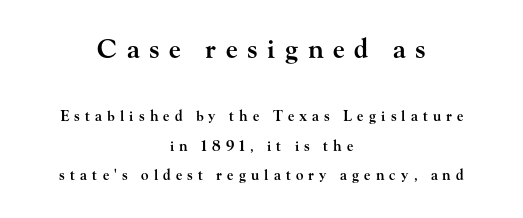
Q: Is the text bold? A: Semi-bold.
Q: Is the text italic (slanted)? A: No, it is upright.
Q: Is the text underlined? A: No.
Q: How is the paragraph aligned? A: Centered.
Q: Is the spacing between letters normal or unusually wide? A: Unusually wide.
Q: Is the spacing between lines tight, normal or loose? A: Loose.
Q: Which block of text is set in a larger size, the first (top) or the second (bottom)? A: The first (top) one.
